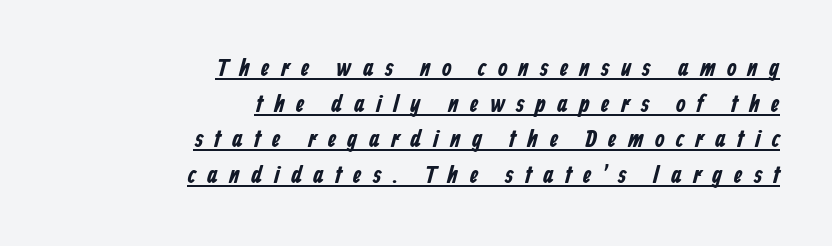
{"underline": "yes", "align": "right", "line_spacing": "normal", "line_spacing_ratio": 1.43, "letter_spacing": "wide", "letter_spacing_em": 0.44, "glyph_px": 25}
